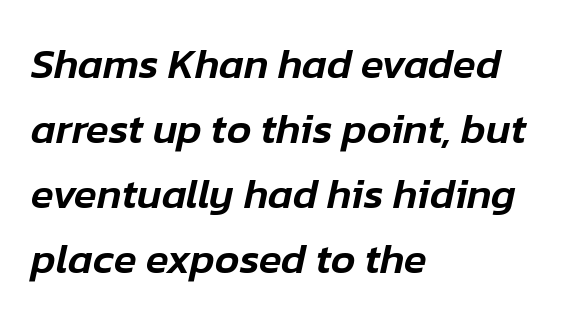
{"italic": "yes", "lean": "right", "slant_degrees": 12, "width": "normal", "stroke_contrast": "low", "x_height": "medium", "monospaced": "no", "underline": "no", "align": "left", "line_spacing": "normal", "line_spacing_ratio": 1.55, "letter_spacing": "normal", "letter_spacing_em": 0.0, "glyph_px": 42}
